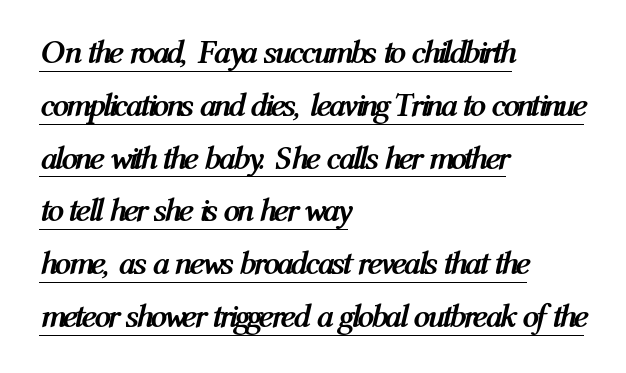
The image shows 33 px semibold, condensed type, italic (leaning right); set left-aligned, normal line spacing (1.6x), normal letter spacing, underlined; medium stroke contrast and a medium x-height.
